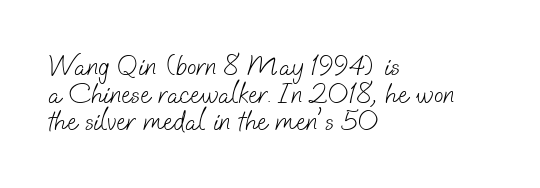
{"serif": "no", "bold": "no", "weight": "light", "width": "normal", "stroke_contrast": "low", "x_height": "small", "monospaced": "no", "underline": "no", "align": "left", "line_spacing": "tight", "line_spacing_ratio": 0.99, "letter_spacing": "normal", "letter_spacing_em": 0.0, "glyph_px": 28}
